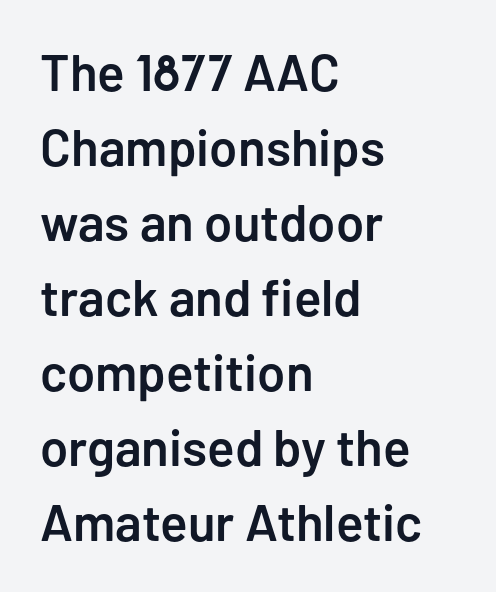
A fair bit of extra ink — the face is semibold, not bold. The passage shown has conventional tracking throughout. These lines are composed in type without serifs. Any mark beneath the type? The region is blank. The lines in this sample share a left origin and differ only in where they stop.
